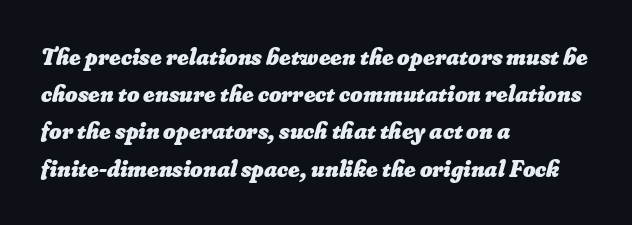
{"bold": "yes", "underline": "no", "align": "left", "line_spacing": "normal", "line_spacing_ratio": 1.55, "letter_spacing": "normal", "letter_spacing_em": 0.0, "glyph_px": 24}
